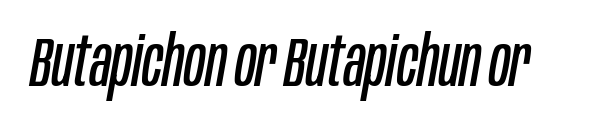
{"italic": "yes", "lean": "right", "slant_degrees": 10, "bold": "no", "weight": "regular", "width": "condensed", "stroke_contrast": "low", "x_height": "large", "monospaced": "no", "underline": "no", "letter_spacing": "normal", "letter_spacing_em": 0.0, "glyph_px": 69}
